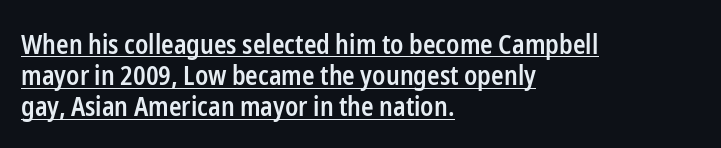
The image shows 26 px text type, upright; set left-aligned, line spacing 1.2x, normal letter spacing, underlined.
